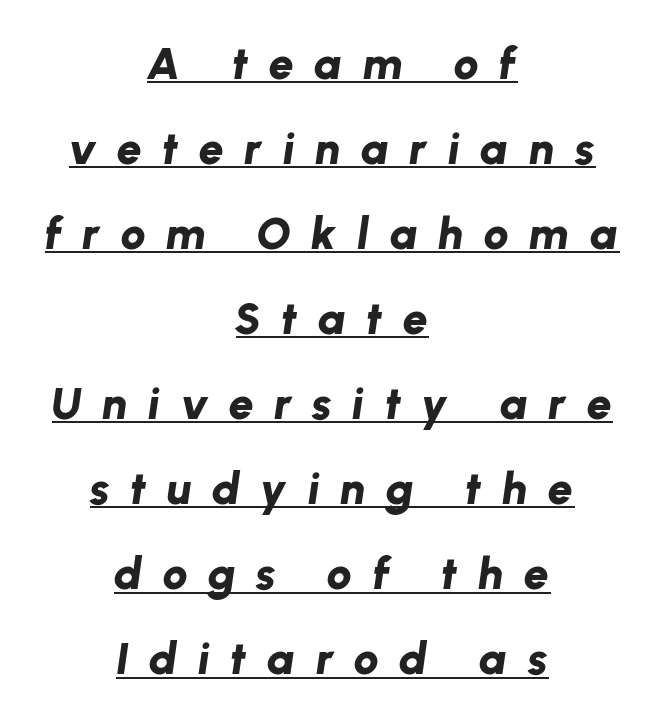
Q: Is the text bold? A: Yes.
Q: Is the text italic (slanted)? A: Yes, it leans right by about 8 degrees.
Q: Is the text underlined? A: Yes.
Q: How is the paragraph aligned? A: Centered.
Q: Is the spacing between letters normal or unusually wide? A: Unusually wide.
Q: Width (condensed, normal, or wide)? A: Normal.
Q: Stroke contrast? A: Low.
Q: x-height? A: Medium.
Q: Monospaced? A: No.
